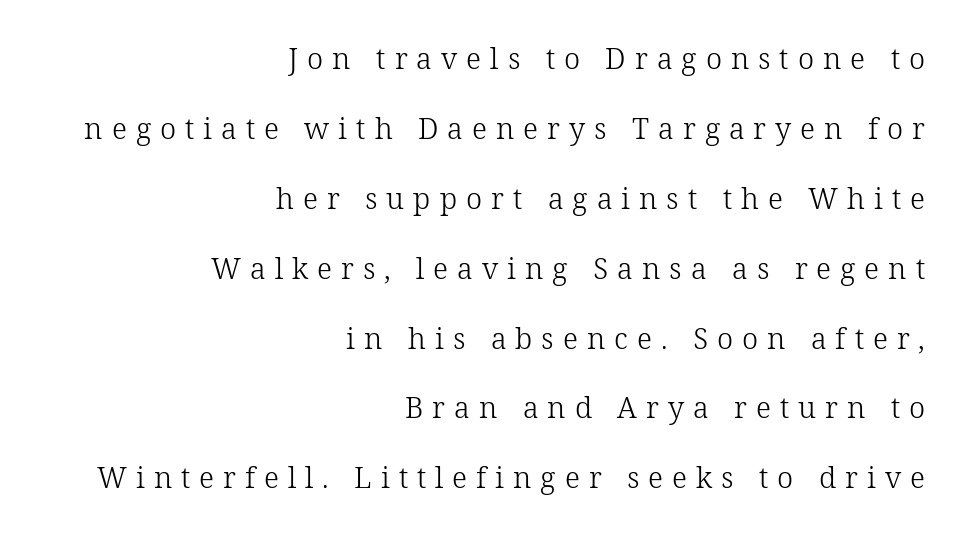
The image shows 29 px light serif type, upright; set right-aligned, loose line spacing (2.41x), unusually wide letter spacing (+0.31 em), not underlined; low stroke contrast and a medium x-height.
